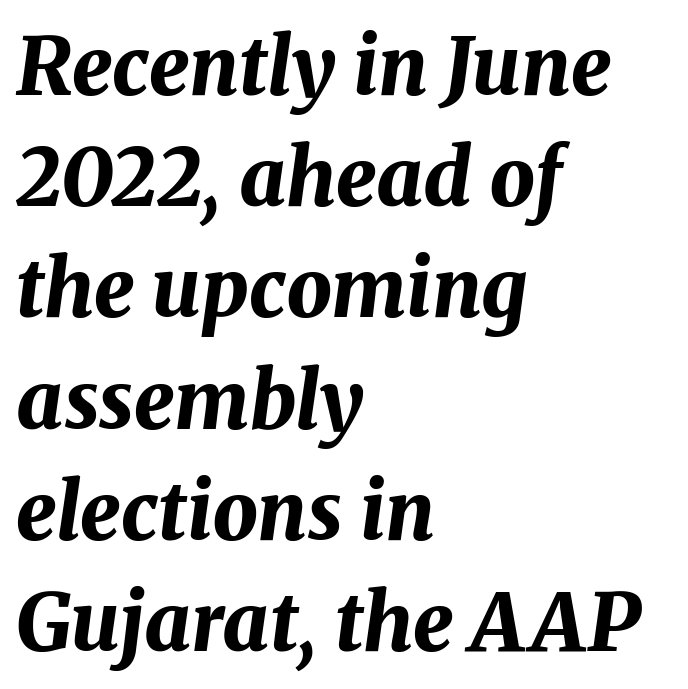
Students, note that the glyphs here touch the page at normal intervals. Typeset ragged right — the left edge is the straight one. The glyphs are unaccompanied by any horizontal stroke below them. Line spacing here is normal. The sample has been set heavy, in full bold. A typesetter would mark this as italic.
